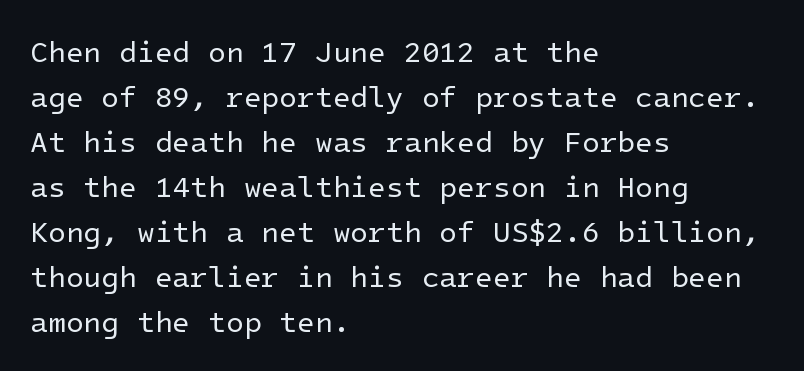
Honestly, there is no underline to notice here at all. The letters sit at their default tracking, neither squeezed nor spread. The compositor pushed each line to the left boundary. The letters stand upright; this is a roman face. Ink coverage per letter is moderate at most.
